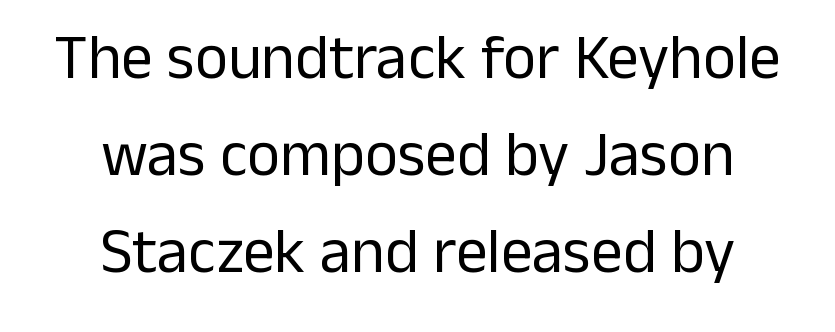
{"serif": "no", "italic": "no", "bold": "no", "weight": "regular", "width": "normal", "stroke_contrast": "low", "x_height": "medium", "monospaced": "no", "underline": "no", "align": "center", "line_spacing": "normal", "line_spacing_ratio": 1.54, "letter_spacing": "normal", "letter_spacing_em": 0.0, "glyph_px": 63}
